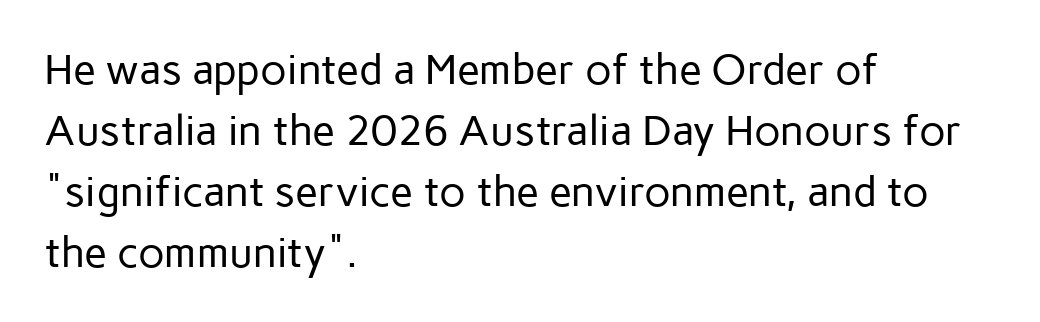
{"serif": "no", "italic": "no", "bold": "no", "weight": "regular", "width": "normal", "stroke_contrast": "low", "x_height": "medium", "monospaced": "no", "underline": "no", "align": "left", "line_spacing": "normal", "line_spacing_ratio": 1.45, "letter_spacing": "normal", "letter_spacing_em": 0.0, "glyph_px": 42}
